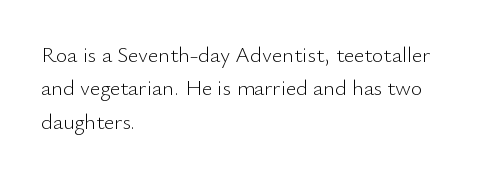
Summary of vertical rhythm: regular, with standard interline spacing. No extra ink here — the face is not bold. Quick note: not italic, upright. Horizontal alignment here is leftward, the default for most running prose.
